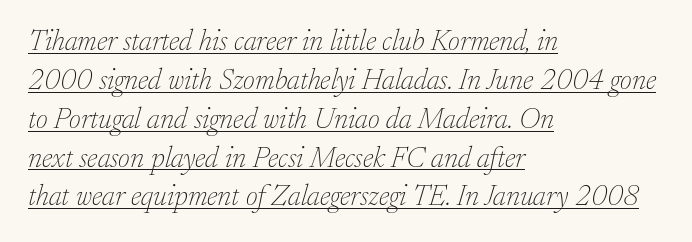
The image shows 29 px thin serif type, italic (leaning right); set left-aligned, normal line spacing (1.34x), normal letter spacing, underlined; low stroke contrast and a small x-height.
